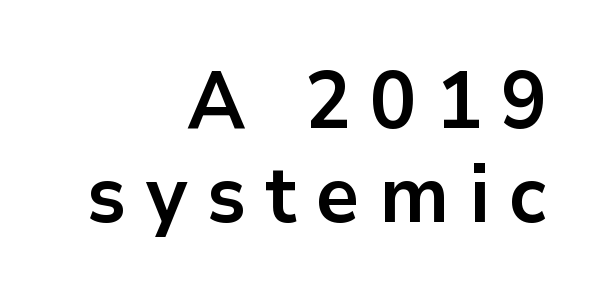
The image shows 80 px bold sans-serif type, upright; set right-aligned, line spacing 1.17x, unusually wide letter spacing (+0.24 em), not underlined; low stroke contrast and a medium x-height.
